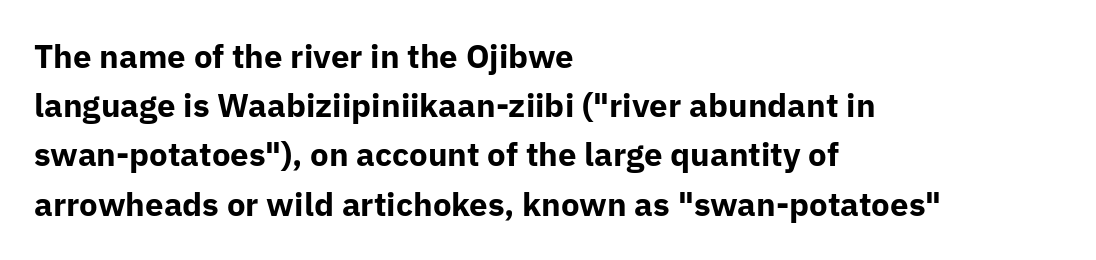
Q: Is the text bold? A: Yes.
Q: Is the text italic (slanted)? A: No, it is upright.
Q: Is the typeface a serif or a sans-serif typeface? A: Sans-serif.
Q: Is the text underlined? A: No.
Q: How is the paragraph aligned? A: Left-aligned.
Q: Is the spacing between letters normal or unusually wide? A: Normal.
Q: Is the spacing between lines tight, normal or loose? A: Normal.
Q: Width (condensed, normal, or wide)? A: Normal.
Q: Stroke contrast? A: Low.
Q: x-height? A: Medium.
Q: Monospaced? A: No.
